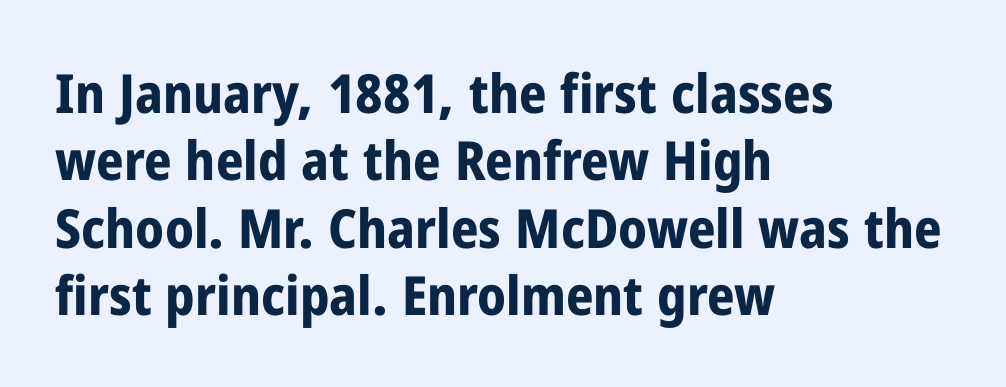
{"serif": "no", "italic": "no", "bold": "yes", "weight": "bold", "width": "condensed", "stroke_contrast": "low", "x_height": "medium", "monospaced": "no", "underline": "no", "align": "left", "line_spacing": "normal", "line_spacing_ratio": 1.25, "letter_spacing": "normal", "letter_spacing_em": 0.0, "glyph_px": 54}
